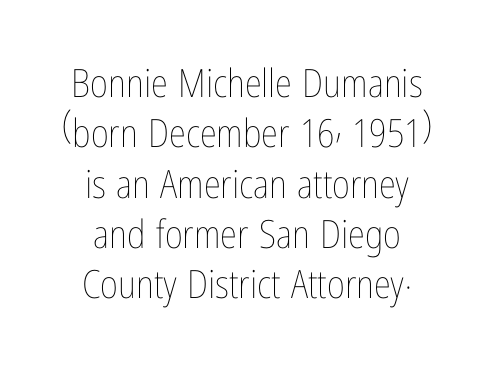
{"italic": "no", "bold": "no", "weight": "thin", "width": "condensed", "stroke_contrast": "low", "x_height": "medium", "monospaced": "no", "underline": "no", "align": "center", "line_spacing": "normal", "line_spacing_ratio": 1.29, "letter_spacing": "normal", "letter_spacing_em": 0.0, "glyph_px": 39}
